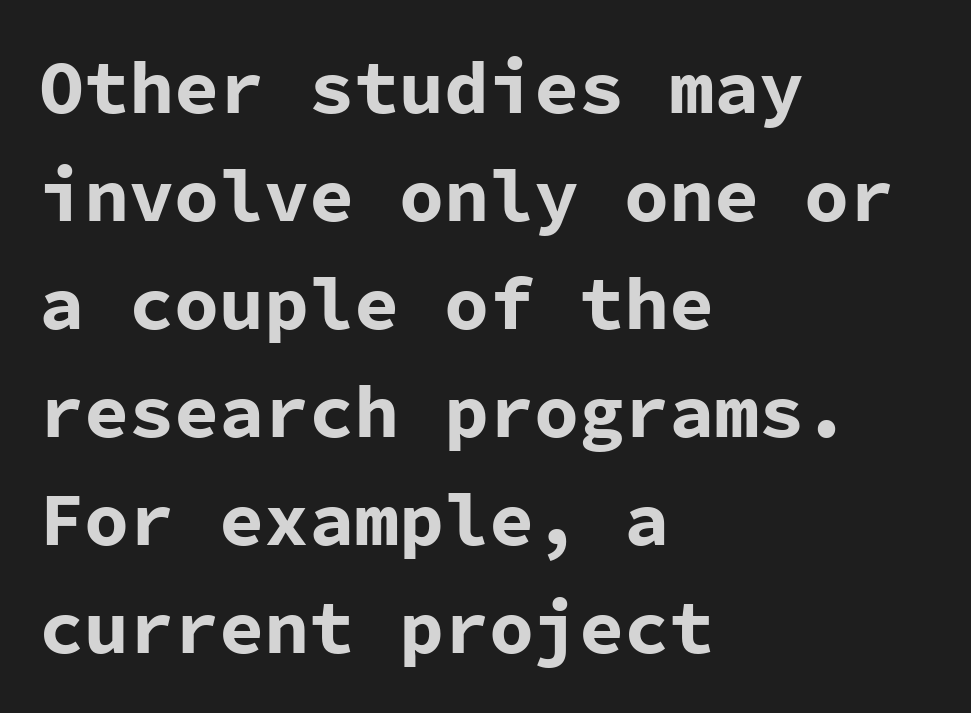
{"serif": "no", "italic": "no", "bold": "yes", "weight": "bold", "width": "normal", "stroke_contrast": "low", "x_height": "medium", "monospaced": "yes", "underline": "no", "align": "left", "line_spacing": "normal", "line_spacing_ratio": 1.44, "letter_spacing": "normal", "letter_spacing_em": 0.0, "glyph_px": 75}
